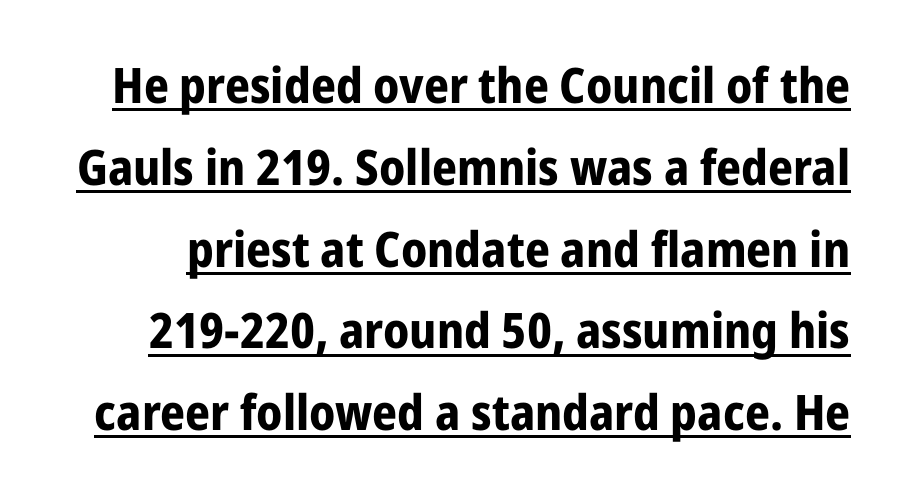
The image shows 49 px bold, condensed sans-serif type, upright; set normal line spacing (1.67x), normal letter spacing, underlined; low stroke contrast and a medium x-height.
